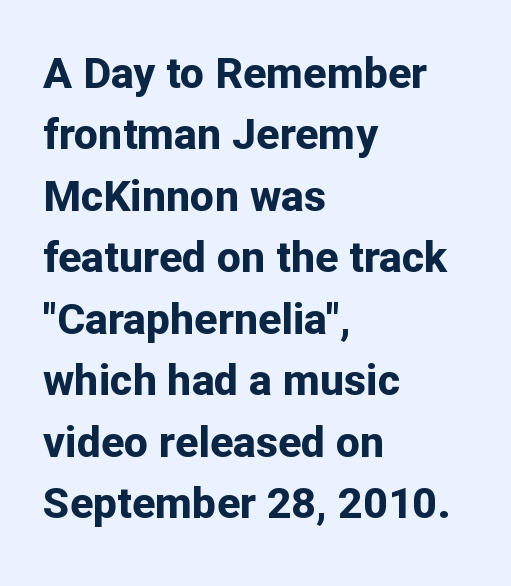
The image shows 43 px bold sans-serif type, upright; set left-aligned, normal line spacing (1.43x), normal letter spacing, not underlined; low stroke contrast and a medium x-height.
